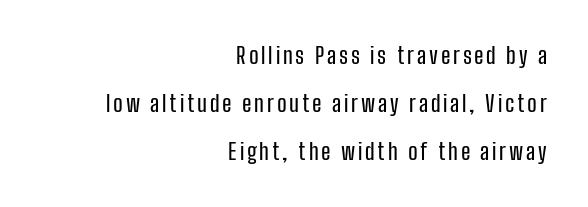
Characters remain perfectly vertical along every line. Interline gaps are noticeably wide in this sample. The space beneath each line is pristine and unruled. Caption: multi-line text, flush right, ragged left.
